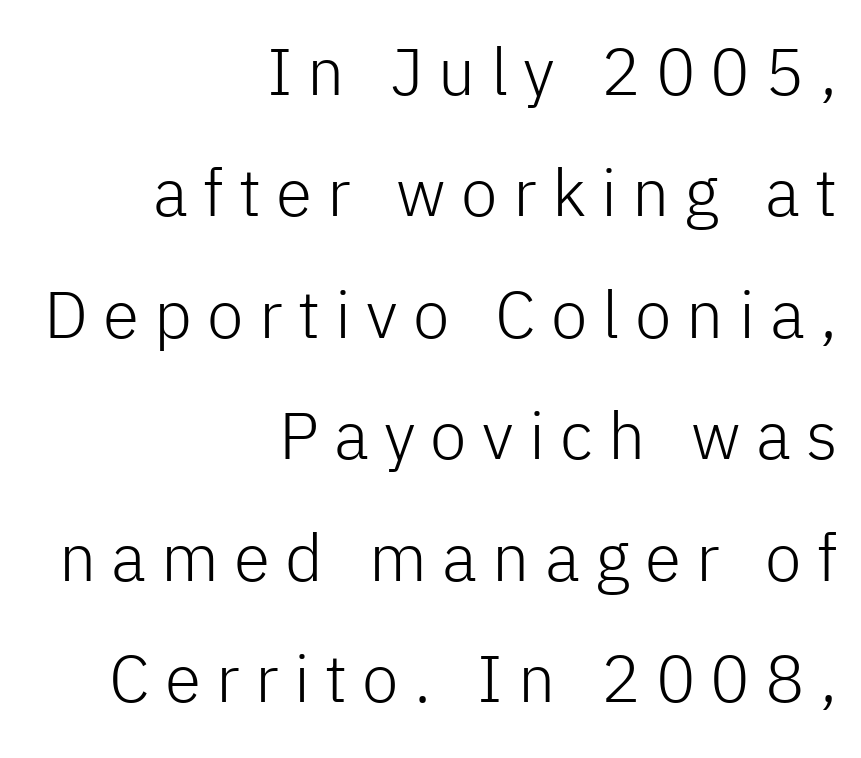
Q: Is the text bold? A: No.
Q: Is the text italic (slanted)? A: No, it is upright.
Q: Is the typeface a serif or a sans-serif typeface? A: Sans-serif.
Q: Is the text underlined? A: No.
Q: How is the paragraph aligned? A: Right-aligned.
Q: Is the spacing between letters normal or unusually wide? A: Unusually wide.
Q: Width (condensed, normal, or wide)? A: Normal.
Q: Stroke contrast? A: Low.
Q: x-height? A: Medium.
Q: Monospaced? A: No.
